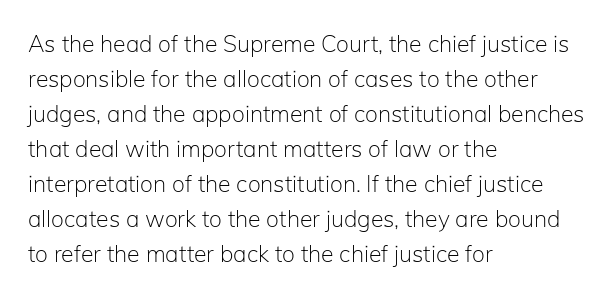
The image shows 23 px text type, upright; set left-aligned, normal line spacing (1.52x), normal letter spacing, not underlined.
